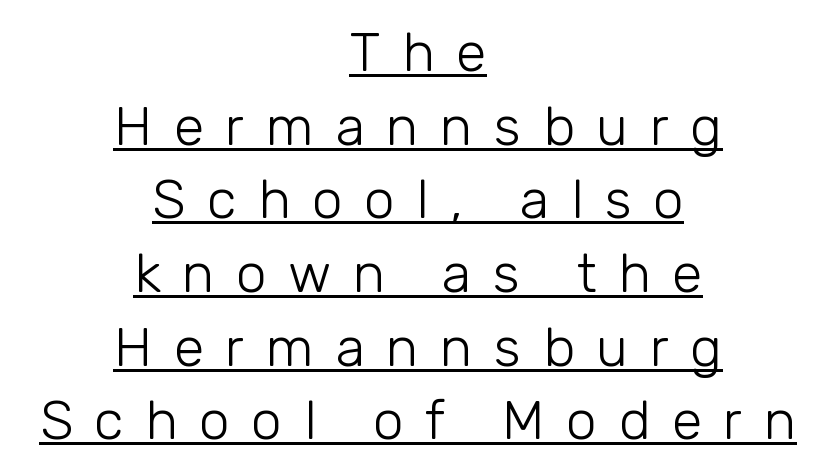
Q: Is the text bold? A: No.
Q: Is the text italic (slanted)? A: No, it is upright.
Q: Is the typeface a serif or a sans-serif typeface? A: Sans-serif.
Q: Is the text underlined? A: Yes.
Q: How is the paragraph aligned? A: Centered.
Q: Is the spacing between letters normal or unusually wide? A: Unusually wide.
Q: Is the spacing between lines tight, normal or loose? A: Normal.
Q: Width (condensed, normal, or wide)? A: Normal.
Q: Stroke contrast? A: Low.
Q: x-height? A: Medium.
Q: Monospaced? A: No.
